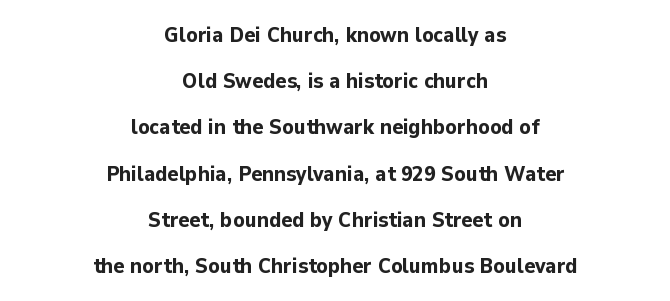
Q: Is the text bold? A: Yes.
Q: Is the text italic (slanted)? A: No, it is upright.
Q: Is the text underlined? A: No.
Q: How is the paragraph aligned? A: Centered.
Q: Is the spacing between letters normal or unusually wide? A: Normal.
Q: Is the spacing between lines tight, normal or loose? A: Loose.
